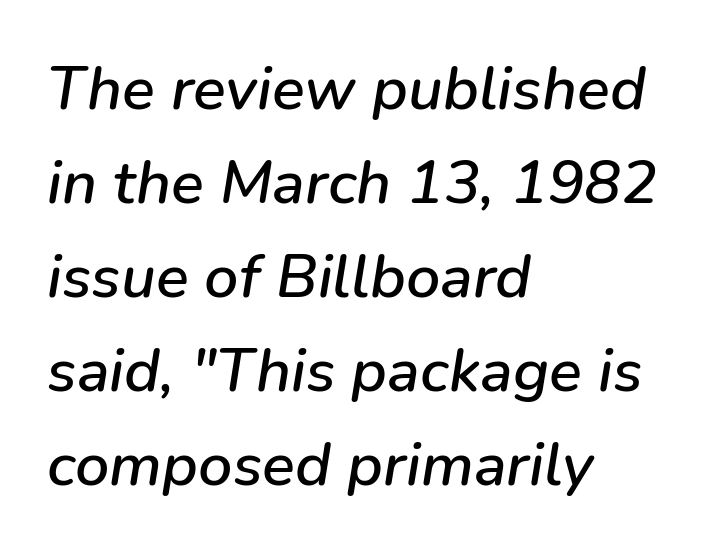
The image shows 61 px text type, italic (leaning right); set left-aligned, normal line spacing (1.54x), normal letter spacing, not underlined; low stroke contrast and a medium x-height.
